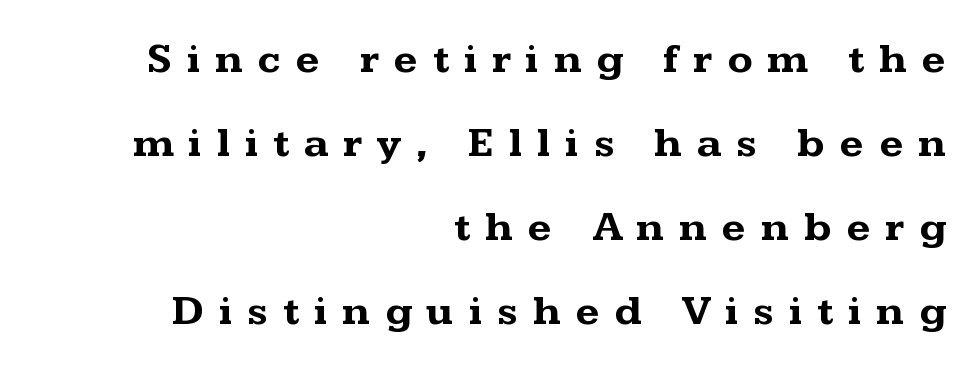
Compared with an ordinary text face, these strokes are far heavier — a full bold. The paragraph has a hard right edge and a soft left edge. Honestly, there is no underline to notice here at all. Widely set lines give the paragraph a tall, airy silhouette.
